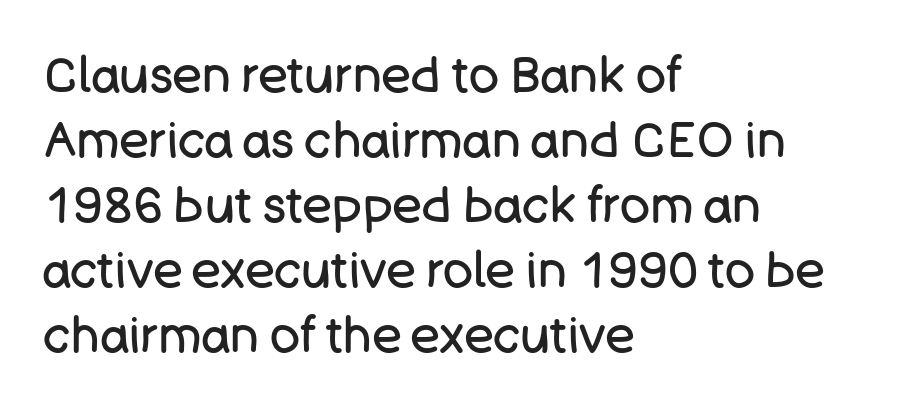
Q: Is the text bold? A: No.
Q: Is the text italic (slanted)? A: No, it is upright.
Q: Is the typeface a serif or a sans-serif typeface? A: Sans-serif.
Q: Is the text underlined? A: No.
Q: How is the paragraph aligned? A: Left-aligned.
Q: Is the spacing between letters normal or unusually wide? A: Normal.
Q: Is the spacing between lines tight, normal or loose? A: Normal.
Q: Width (condensed, normal, or wide)? A: Normal.
Q: Stroke contrast? A: Low.
Q: x-height? A: Large.
Q: Monospaced? A: No.
